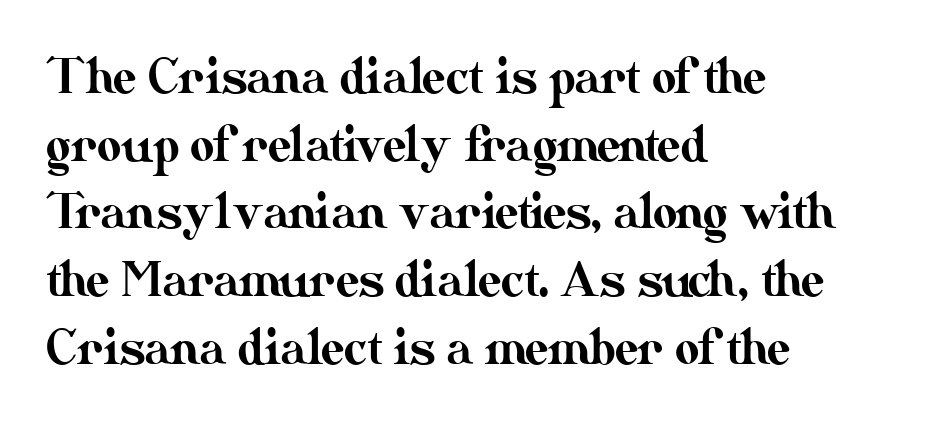
{"italic": "no", "width": "normal", "stroke_contrast": "medium", "x_height": "small", "monospaced": "no", "underline": "no", "align": "left", "line_spacing": "normal", "line_spacing_ratio": 1.44, "letter_spacing": "normal", "letter_spacing_em": 0.0, "glyph_px": 47}
